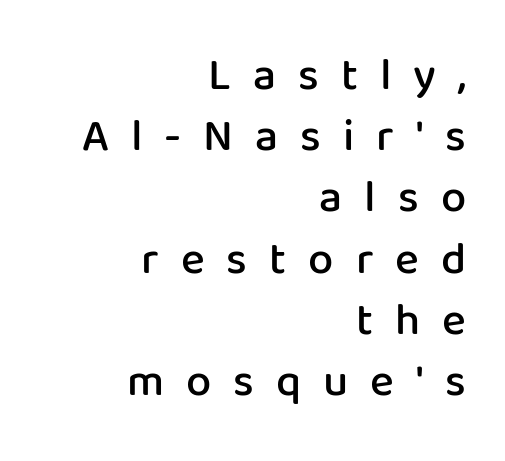
{"serif": "no", "italic": "no", "bold": "semi", "weight": "semibold", "width": "normal", "stroke_contrast": "low", "x_height": "medium", "monospaced": "no", "underline": "no", "align": "right", "line_spacing": "normal", "line_spacing_ratio": 1.36, "letter_spacing": "wide", "letter_spacing_em": 0.49, "glyph_px": 45}
